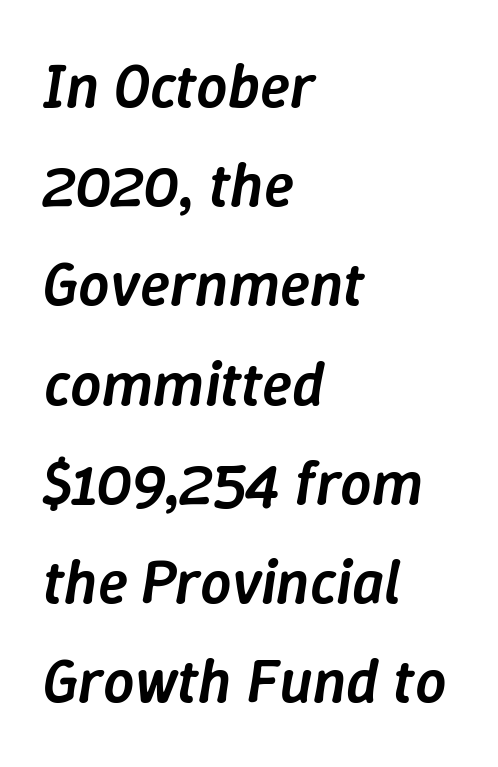
{"italic": "yes", "lean": "right", "slant_degrees": 9, "bold": "semi", "weight": "semibold", "width": "normal", "stroke_contrast": "low", "x_height": "medium", "monospaced": "no", "underline": "no", "align": "left", "line_spacing": "normal", "line_spacing_ratio": 1.6, "letter_spacing": "normal", "letter_spacing_em": 0.0, "glyph_px": 62}
